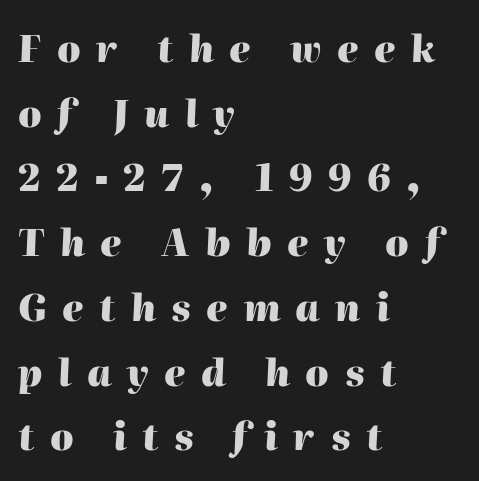
Q: Is the text bold? A: Yes.
Q: Is the text italic (slanted)? A: Yes, it leans right by about 2 degrees.
Q: Is the text underlined? A: No.
Q: How is the paragraph aligned? A: Left-aligned.
Q: Is the spacing between letters normal or unusually wide? A: Unusually wide.
Q: Width (condensed, normal, or wide)? A: Normal.
Q: Stroke contrast? A: High.
Q: x-height? A: Medium.
Q: Monospaced? A: No.
